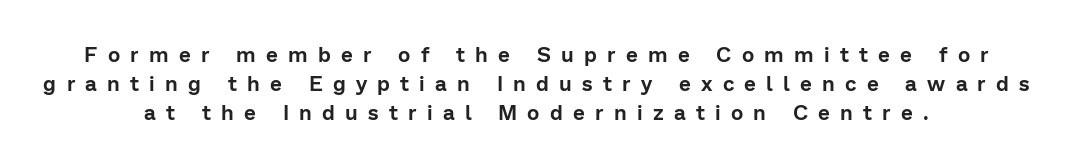
{"italic": "no", "underline": "no", "align": "center", "line_spacing": "normal", "line_spacing_ratio": 1.39, "letter_spacing": "wide", "letter_spacing_em": 0.49, "glyph_px": 21}
